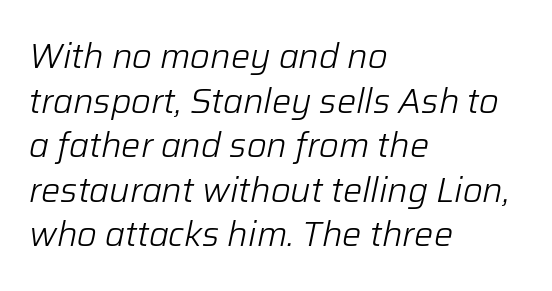
Q: Is the text bold? A: No.
Q: Is the text italic (slanted)? A: Yes, it leans right by about 12 degrees.
Q: Is the text underlined? A: No.
Q: How is the paragraph aligned? A: Left-aligned.
Q: Is the spacing between letters normal or unusually wide? A: Normal.
Q: Is the spacing between lines tight, normal or loose? A: Normal.
Q: Width (condensed, normal, or wide)? A: Normal.
Q: Stroke contrast? A: Low.
Q: x-height? A: Medium.
Q: Monospaced? A: No.
